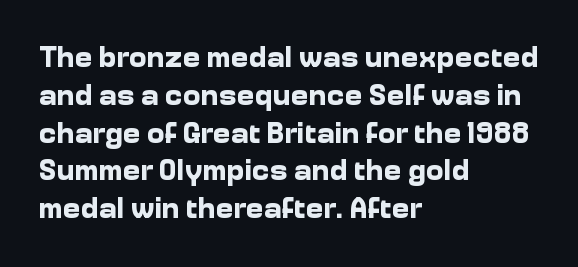
{"serif": "no", "italic": "no", "bold": "yes", "weight": "bold", "width": "normal", "stroke_contrast": "low", "x_height": "medium", "monospaced": "no", "underline": "no", "align": "left", "line_spacing": "normal", "line_spacing_ratio": 1.26, "letter_spacing": "normal", "letter_spacing_em": 0.0, "glyph_px": 30}
